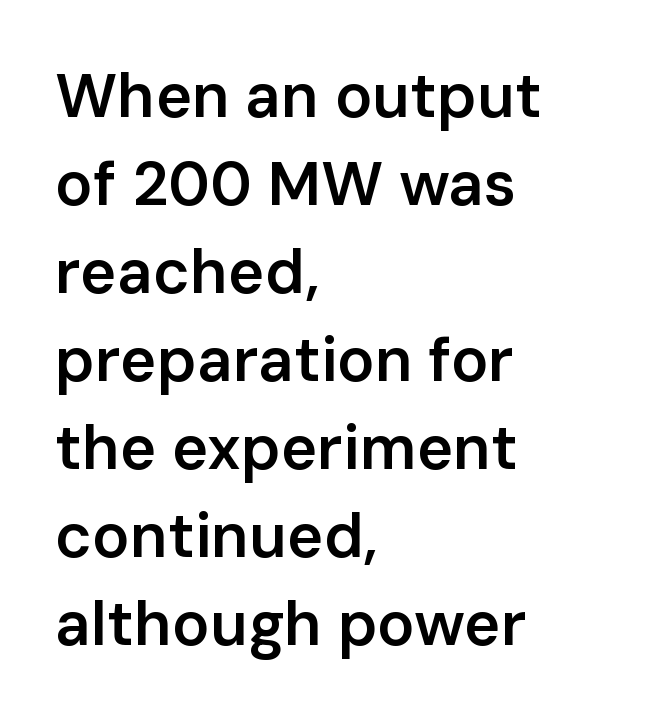
The image shows 62 px semibold sans-serif type, upright; set left-aligned, normal line spacing (1.42x), normal letter spacing, not underlined; low stroke contrast and a medium x-height.
